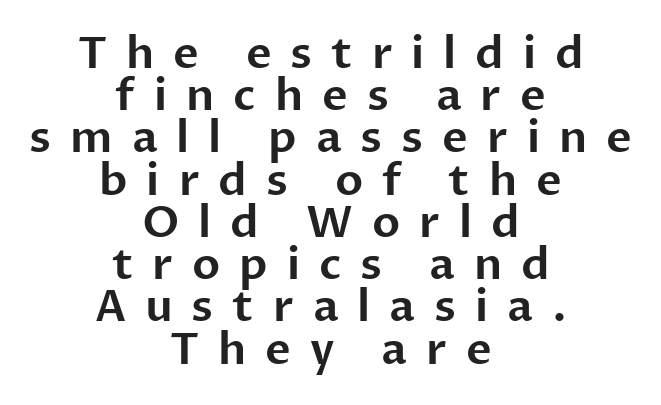
The image shows 44 px sans-serif type, upright; set centered, tight line spacing (0.96x), unusually wide letter spacing (+0.43 em), not underlined; low stroke contrast and a medium x-height.
